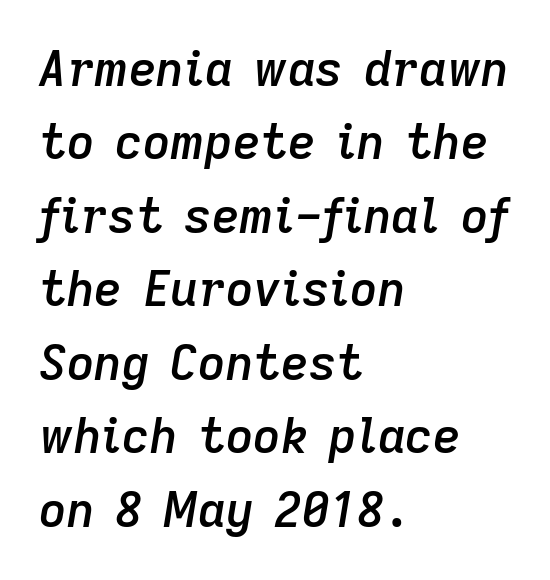
{"italic": "yes", "lean": "right", "slant_degrees": 9, "bold": "semi", "weight": "semibold", "width": "normal", "stroke_contrast": "low", "x_height": "medium", "monospaced": "no", "underline": "no", "align": "left", "line_spacing": "normal", "line_spacing_ratio": 1.53, "letter_spacing": "normal", "letter_spacing_em": 0.0, "glyph_px": 48}
